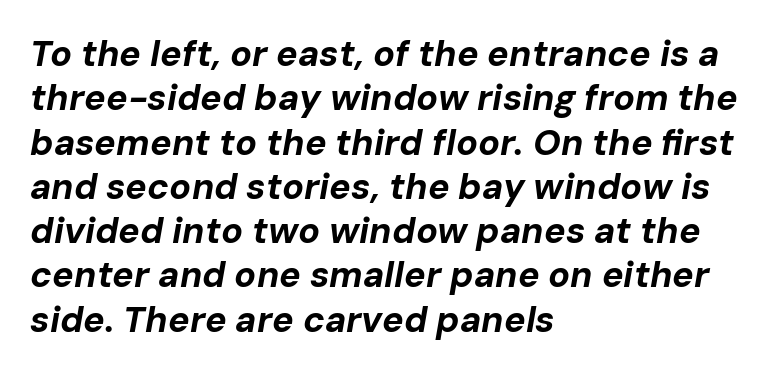
The image shows 36 px bold type, italic (leaning right); set left-aligned, line spacing 1.23x, normal letter spacing, not underlined; low stroke contrast and a medium x-height.
